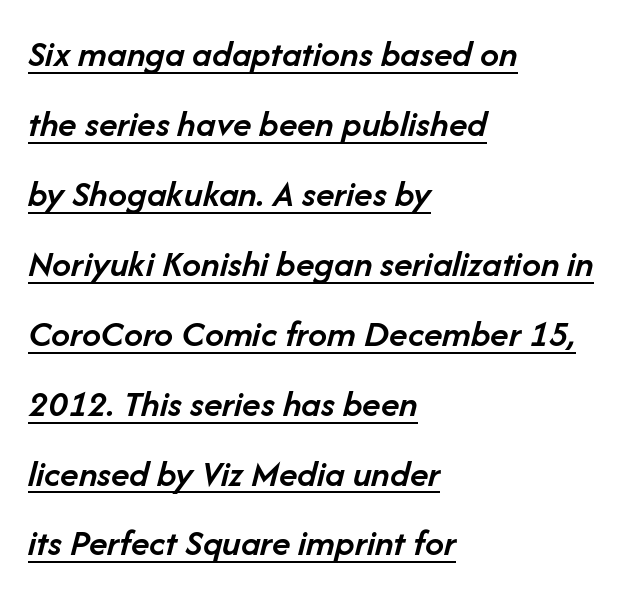
Q: Is the text bold? A: Semi-bold.
Q: Is the text italic (slanted)? A: Yes, it leans right by about 14 degrees.
Q: Is the text underlined? A: Yes.
Q: How is the paragraph aligned? A: Left-aligned.
Q: Is the spacing between letters normal or unusually wide? A: Normal.
Q: Width (condensed, normal, or wide)? A: Normal.
Q: Stroke contrast? A: Low.
Q: x-height? A: Medium.
Q: Monospaced? A: No.
